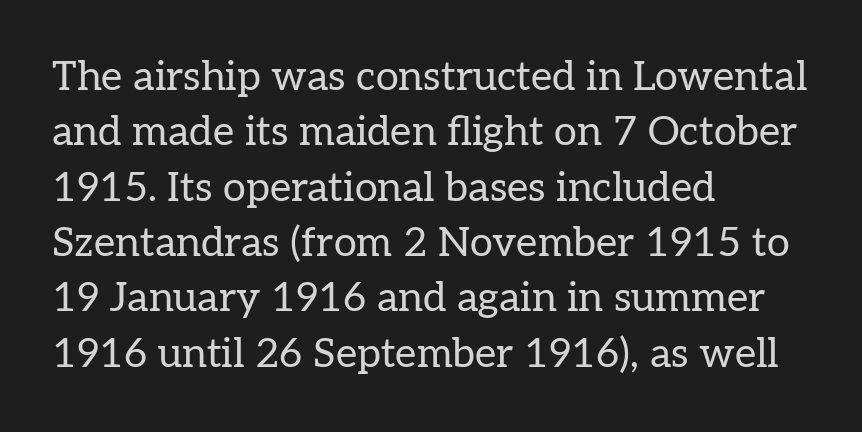
{"serif": "yes", "italic": "no", "bold": "no", "weight": "regular", "width": "normal", "stroke_contrast": "low", "x_height": "medium", "monospaced": "no", "underline": "no", "align": "left", "line_spacing": "normal", "line_spacing_ratio": 1.35, "letter_spacing": "normal", "letter_spacing_em": 0.0, "glyph_px": 41}
